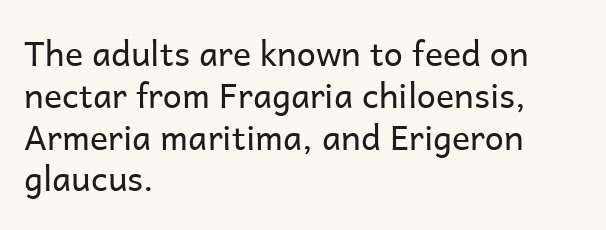
Q: Is the text bold? A: No.
Q: Is the text italic (slanted)? A: No, it is upright.
Q: Is the typeface a serif or a sans-serif typeface? A: Sans-serif.
Q: Is the text underlined? A: No.
Q: How is the paragraph aligned? A: Left-aligned.
Q: Is the spacing between letters normal or unusually wide? A: Normal.
Q: Width (condensed, normal, or wide)? A: Normal.
Q: Stroke contrast? A: Low.
Q: x-height? A: Medium.
Q: Monospaced? A: No.
